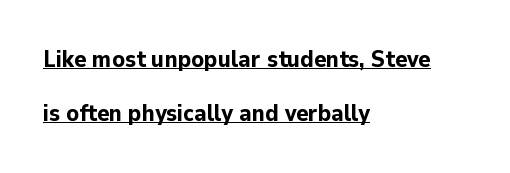
Q: Is the text bold? A: Yes.
Q: Is the text italic (slanted)? A: No, it is upright.
Q: Is the text underlined? A: Yes.
Q: How is the paragraph aligned? A: Left-aligned.
Q: Is the spacing between letters normal or unusually wide? A: Normal.
Q: Is the spacing between lines tight, normal or loose? A: Loose.
